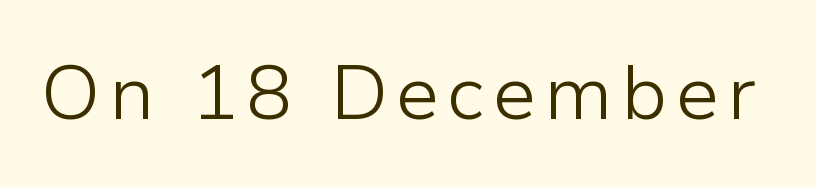
The image shows 77 px light sans-serif type, upright; set not underlined; low stroke contrast and a medium x-height.
